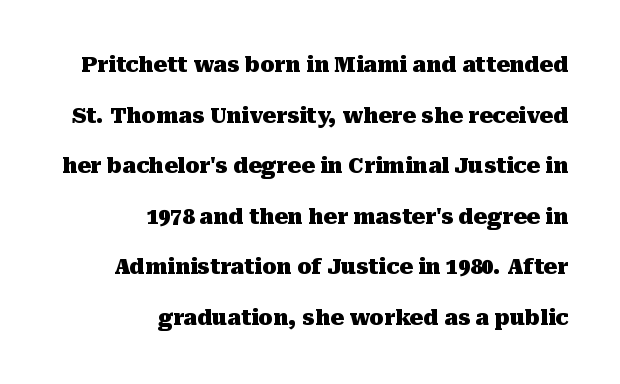
The image shows 21 px bold type, upright; set right-aligned, loose line spacing (2.41x), normal letter spacing, not underlined.
